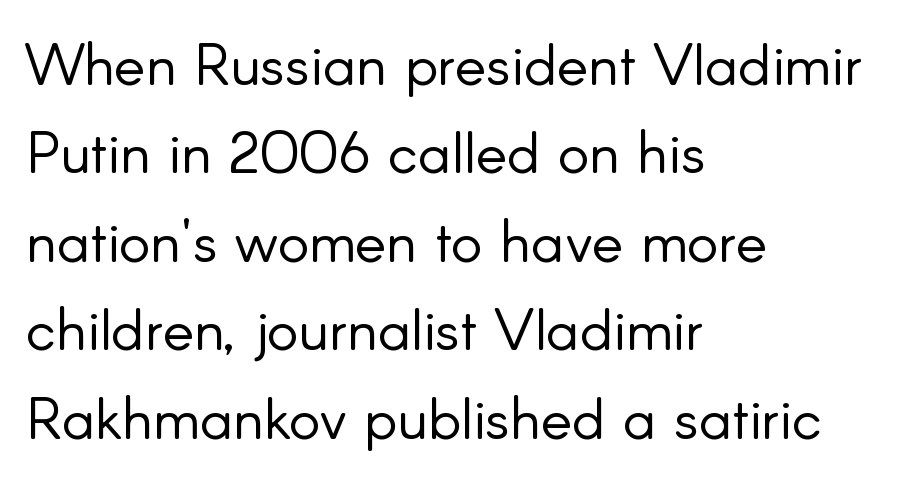
The typesetter chose a ragged-right arrangement here. Do the characters align in a grid? No, the font is proportional. The space directly below the letters is spotless. The horizontal fit of the characters is conventional and even. Leading: standard. These lines were composed using upright roman letters.
